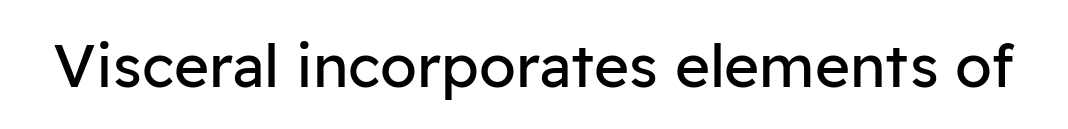
The image shows 60 px regular-weight sans-serif type, upright; set normal letter spacing, not underlined; low stroke contrast and a medium x-height.
